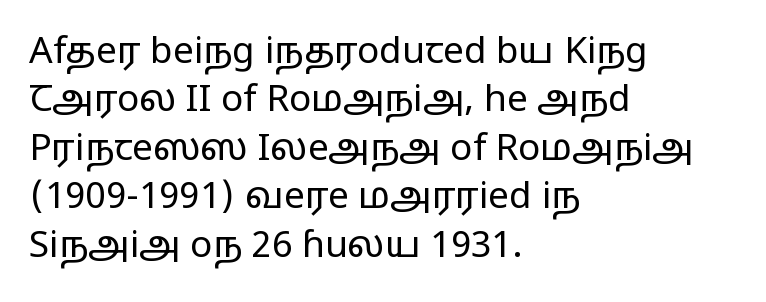
Q: Is the text bold? A: No.
Q: Is the text italic (slanted)? A: No, it is upright.
Q: Is the typeface a serif or a sans-serif typeface? A: Sans-serif.
Q: Is the text underlined? A: No.
Q: How is the paragraph aligned? A: Left-aligned.
Q: Is the spacing between letters normal or unusually wide? A: Normal.
Q: Is the spacing between lines tight, normal or loose? A: Normal.
Q: Width (condensed, normal, or wide)? A: Wide.
Q: Stroke contrast? A: Low.
Q: x-height? A: Medium.
Q: Monospaced? A: No.
